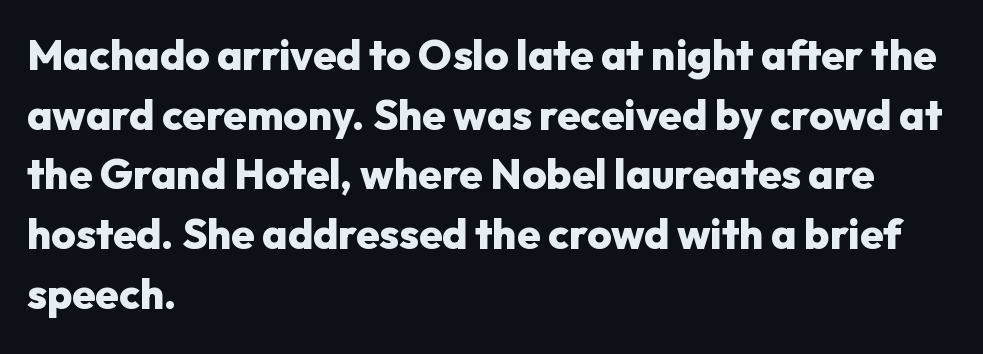
Quick note: underline off. Every row of glyphs begins at an identical x-position on the left. The line-height multiplier appears to be the usual default. What kind of face is this? One without serifs — a sans. Characters follow at the spacing the type designer built in. Unlike italic type, these characters show no tilt at all.
